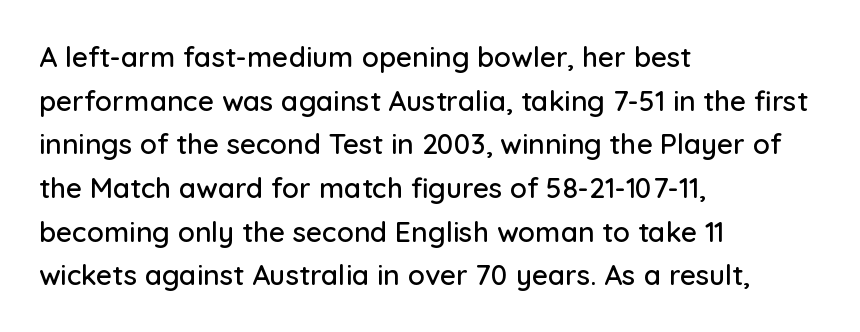
Unmarked baselines from the first word to the last. Honestly, the row spacing looks completely unremarkable. Notice how the passage keeps a crisp vertical edge on the left only. The horizontal fit of the characters is conventional and even. No italicization has been applied; the sample stays upright.
